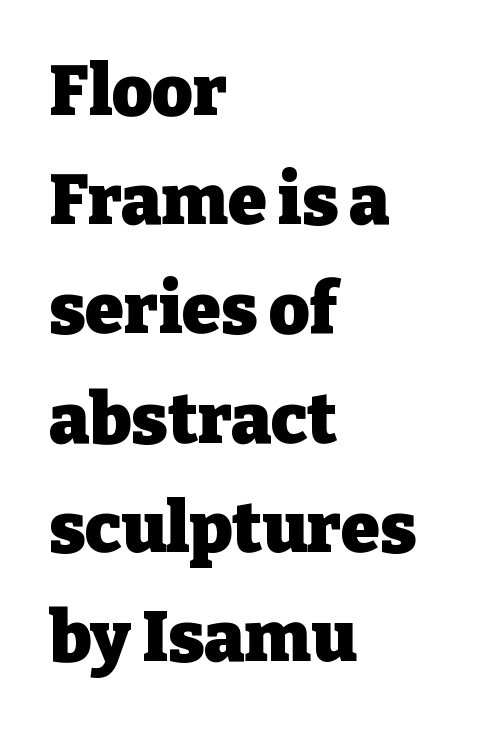
{"serif": "yes", "italic": "no", "bold": "yes", "weight": "heavy", "width": "normal", "stroke_contrast": "low", "x_height": "medium", "monospaced": "no", "underline": "no", "align": "left", "line_spacing": "normal", "line_spacing_ratio": 1.56, "letter_spacing": "normal", "letter_spacing_em": 0.0, "glyph_px": 70}
